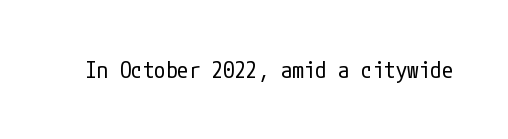
Q: Is the text bold? A: No.
Q: Is the text italic (slanted)? A: No, it is upright.
Q: Is the text underlined? A: No.
Q: Is the spacing between letters normal or unusually wide? A: Normal.
